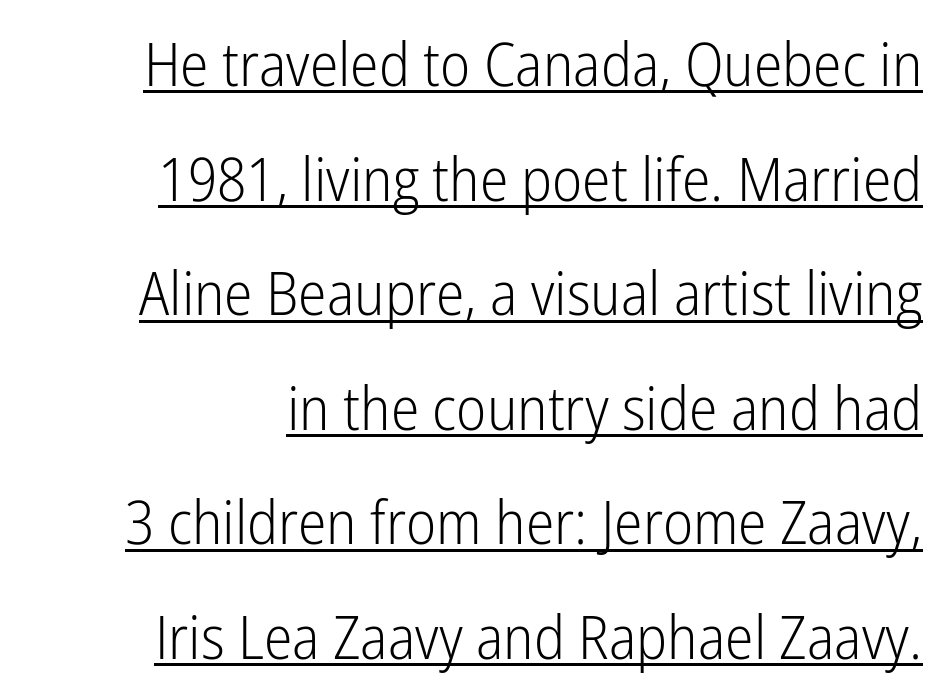
Q: Is the text bold? A: No.
Q: Is the text italic (slanted)? A: No, it is upright.
Q: Is the typeface a serif or a sans-serif typeface? A: Sans-serif.
Q: Is the text underlined? A: Yes.
Q: How is the paragraph aligned? A: Right-aligned.
Q: Is the spacing between letters normal or unusually wide? A: Normal.
Q: Is the spacing between lines tight, normal or loose? A: Loose.
Q: Width (condensed, normal, or wide)? A: Condensed.
Q: Stroke contrast? A: Low.
Q: x-height? A: Medium.
Q: Monospaced? A: No.
